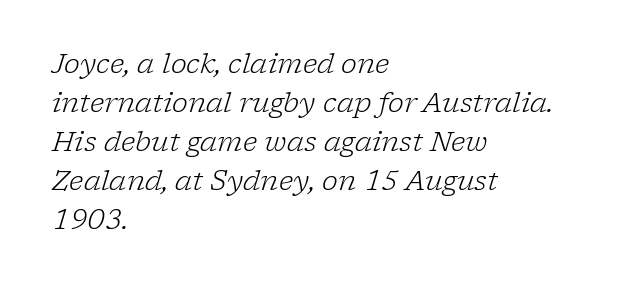
There's an unmistakable incline to the writing here. The space beneath each line is pristine and unruled. Stem width sits at or under what a default text font uses. Line starts are locked; line ends wander. Tracking value appears to be zero — textbook default spacing. One glance says typical: line gaps are just what's usual.
